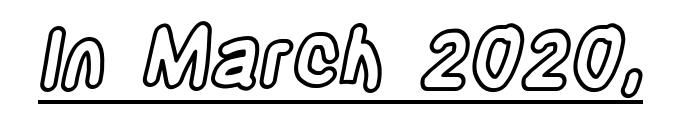
{"width": "condensed", "x_height": "large", "monospaced": "no", "underline": "yes", "letter_spacing": "normal", "letter_spacing_em": 0.0, "glyph_px": 79}
